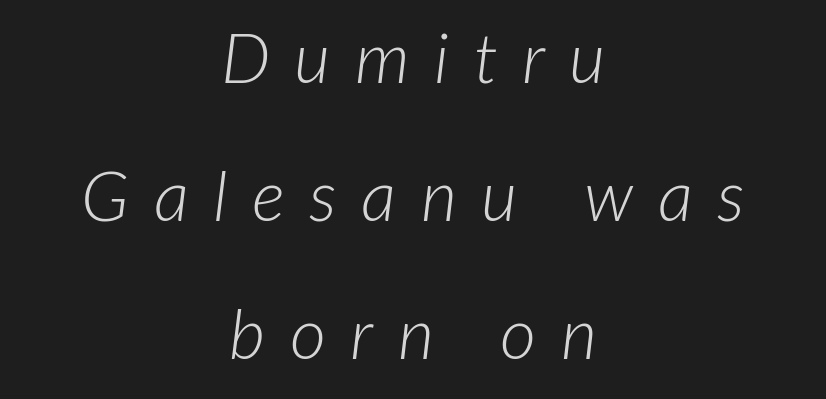
Q: Is the text bold? A: No.
Q: Is the text italic (slanted)? A: Yes, it leans right by about 7 degrees.
Q: Is the text underlined? A: No.
Q: How is the paragraph aligned? A: Centered.
Q: Is the spacing between letters normal or unusually wide? A: Unusually wide.
Q: Is the spacing between lines tight, normal or loose? A: Loose.
Q: Width (condensed, normal, or wide)? A: Normal.
Q: Stroke contrast? A: Low.
Q: x-height? A: Medium.
Q: Monospaced? A: No.
